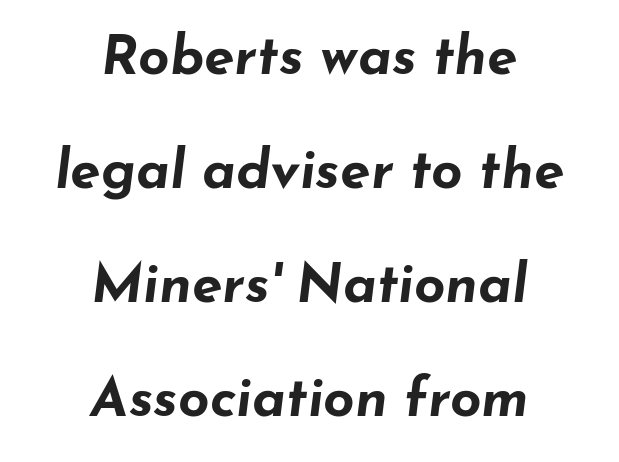
How are the letters spaced? Ordinarily, with no added tracking. Character widths vary here, with narrow letters taking less room than wide ones. The glyphs look as if they've been sheared to an angle. Casual observation: everything's sitting right in the middle. Whoever set this chose breathing room over compactness in the vertical rhythm. Words float on clear page, feet unadorned.
